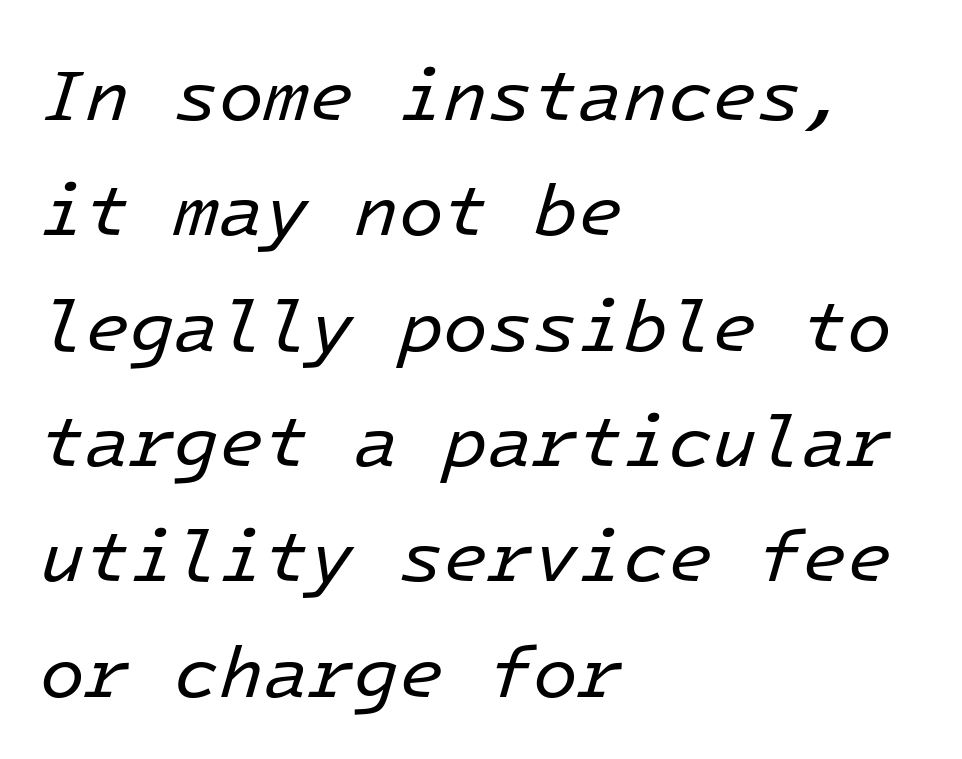
The image shows 73 px regular-weight type, italic (leaning right), monospaced; set left-aligned, normal line spacing (1.58x), normal letter spacing, not underlined; low stroke contrast and a medium x-height.
